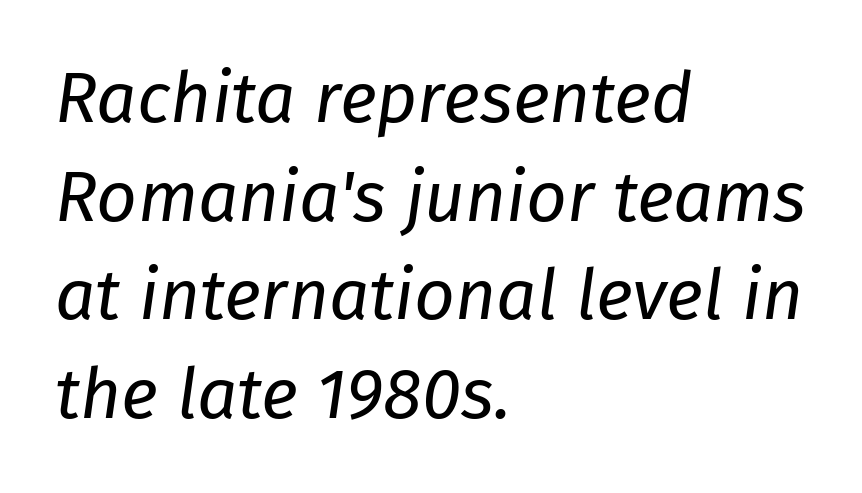
Underline: absent. Compared with ordinary roman type, these characters are visibly tilted. The letters advance in unequal steps, a hallmark of proportional type. The tracking reads as untouched default to a designer's eye. Stems here are at most as thick as an everyday book face.
